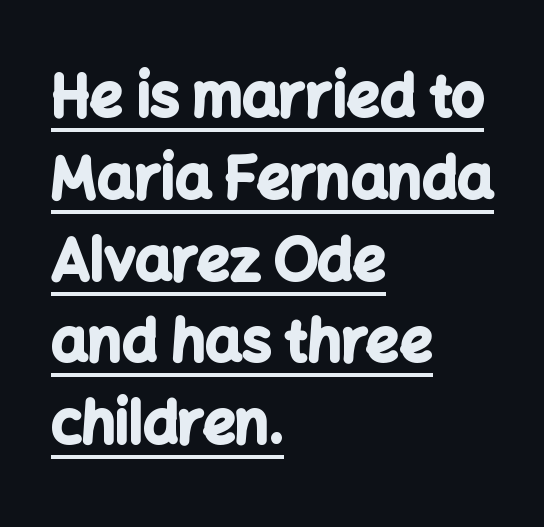
The image shows 58 px bold sans-serif type, upright; set left-aligned, normal line spacing (1.41x), normal letter spacing, underlined; low stroke contrast and a medium x-height.
